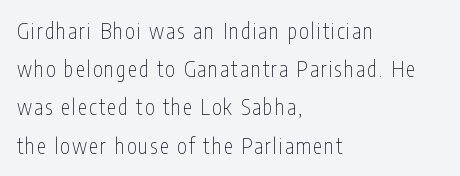
{"italic": "no", "bold": "no", "underline": "no", "align": "left", "line_spacing_ratio": 1.82, "glyph_px": 21}
